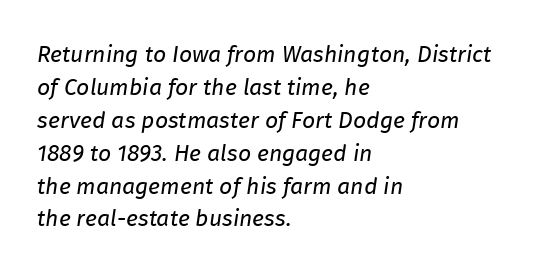
The image shows 23 px text type, italic (leaning right); set left-aligned, normal line spacing (1.43x), normal letter spacing, not underlined.
